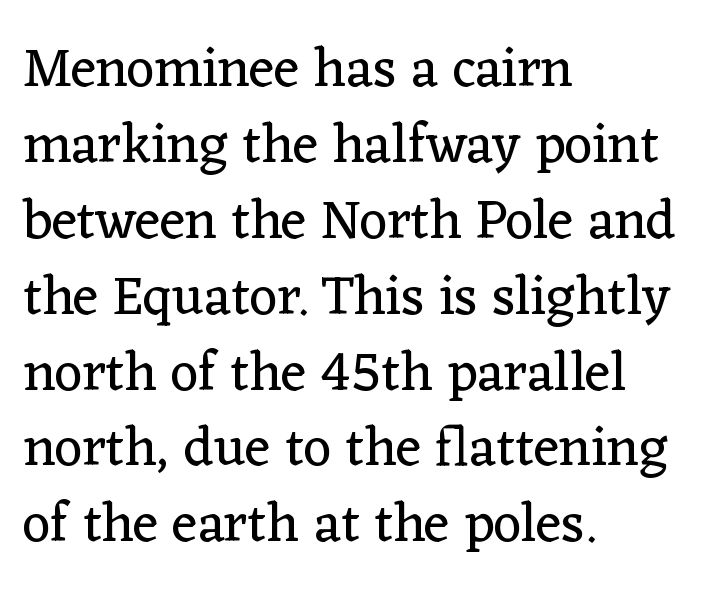
Q: Is the text bold? A: No.
Q: Is the text italic (slanted)? A: No, it is upright.
Q: Is the typeface a serif or a sans-serif typeface? A: Serif.
Q: Is the text underlined? A: No.
Q: How is the paragraph aligned? A: Left-aligned.
Q: Is the spacing between letters normal or unusually wide? A: Normal.
Q: Is the spacing between lines tight, normal or loose? A: Normal.
Q: Width (condensed, normal, or wide)? A: Normal.
Q: Stroke contrast? A: Low.
Q: x-height? A: Medium.
Q: Monospaced? A: No.
